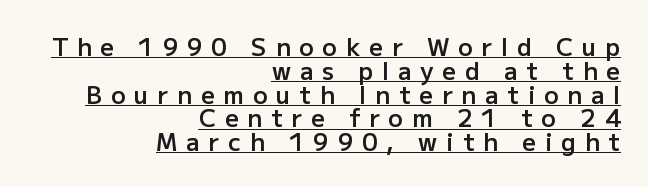
The image shows 24 px text type, upright; set right-aligned, tight line spacing (0.99x), unusually wide letter spacing (+0.37 em), underlined.
